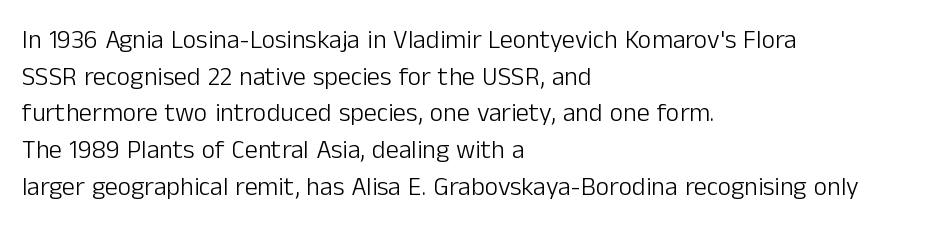
In CSS terms this would be text-align: left. The words here are not underlined. The font is comparable to plain body text, perhaps lighter. Every character sits straight up, as roman type does. The vertical gap from one line to the next is medium. Compared with typical body copy, the letter spacing here is the same.
